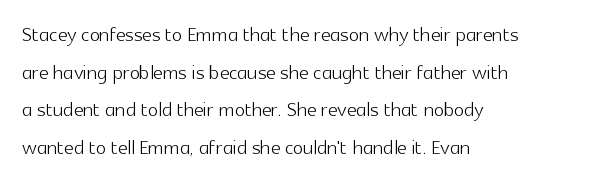
The image shows 27 px text type, upright; set left-aligned, normal line spacing (1.39x), normal letter spacing, not underlined.
